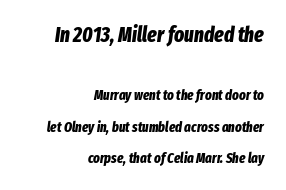
The image shows 21 px bold type, italic (leaning right); set right-aligned, loose line spacing (2.25x), normal letter spacing, not underlined; the first (top) block is 1.5x larger.
